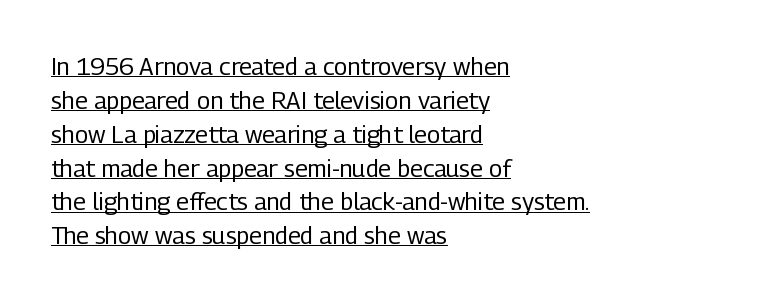
Q: Is the text bold? A: No.
Q: Is the text italic (slanted)? A: No, it is upright.
Q: Is the text underlined? A: Yes.
Q: How is the paragraph aligned? A: Left-aligned.
Q: Is the spacing between letters normal or unusually wide? A: Normal.
Q: Is the spacing between lines tight, normal or loose? A: Normal.
